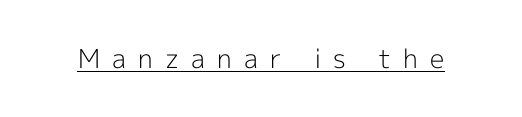
Q: Is the text bold? A: No.
Q: Is the text italic (slanted)? A: No, it is upright.
Q: Is the text underlined? A: Yes.
Q: Is the spacing between letters normal or unusually wide? A: Unusually wide.
